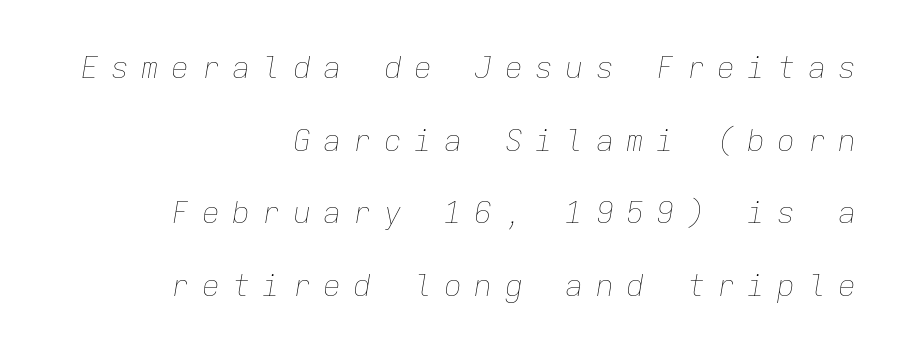
Q: Is the text bold? A: No.
Q: Is the text italic (slanted)? A: Yes, it leans right by about 9 degrees.
Q: Is the text underlined? A: No.
Q: How is the paragraph aligned? A: Right-aligned.
Q: Is the spacing between letters normal or unusually wide? A: Unusually wide.
Q: Is the spacing between lines tight, normal or loose? A: Loose.
Q: Width (condensed, normal, or wide)? A: Normal.
Q: Stroke contrast? A: Low.
Q: x-height? A: Medium.
Q: Monospaced? A: Yes.
